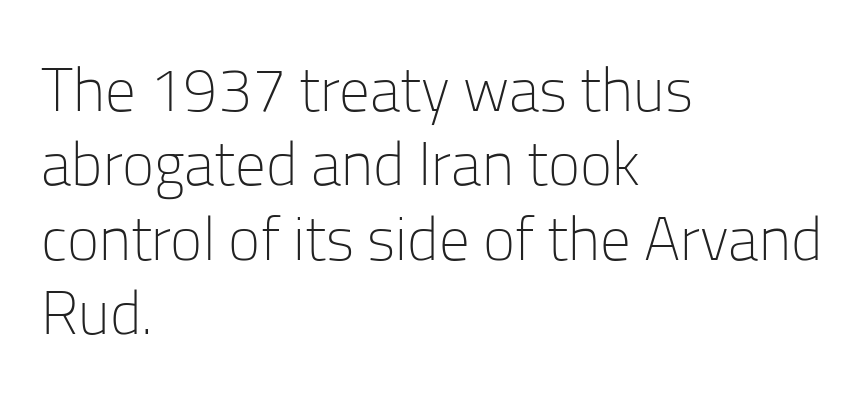
The image shows 61 px light sans-serif type, upright; set left-aligned, line spacing 1.22x, normal letter spacing, not underlined; low stroke contrast and a medium x-height.
